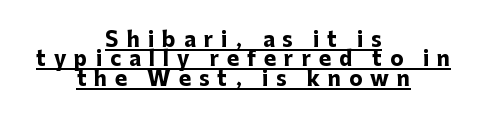
{"italic": "no", "bold": "yes", "underline": "yes", "align": "center", "line_spacing": "tight", "line_spacing_ratio": 0.97, "letter_spacing": "wide", "letter_spacing_em": 0.4, "glyph_px": 20}
